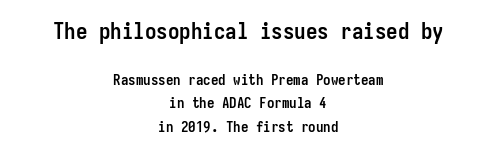
Heavy, bold letterforms. Which chunk is bigger? The first one — the top block dwarfs the bottom. Is there any slant? The stems are plumb. Is the letter spacing exaggerated? No — it looks like the ordinary default. Evenly set lines give the paragraph a standard silhouette. Every row of glyphs is offset so its center matches the block's center.
